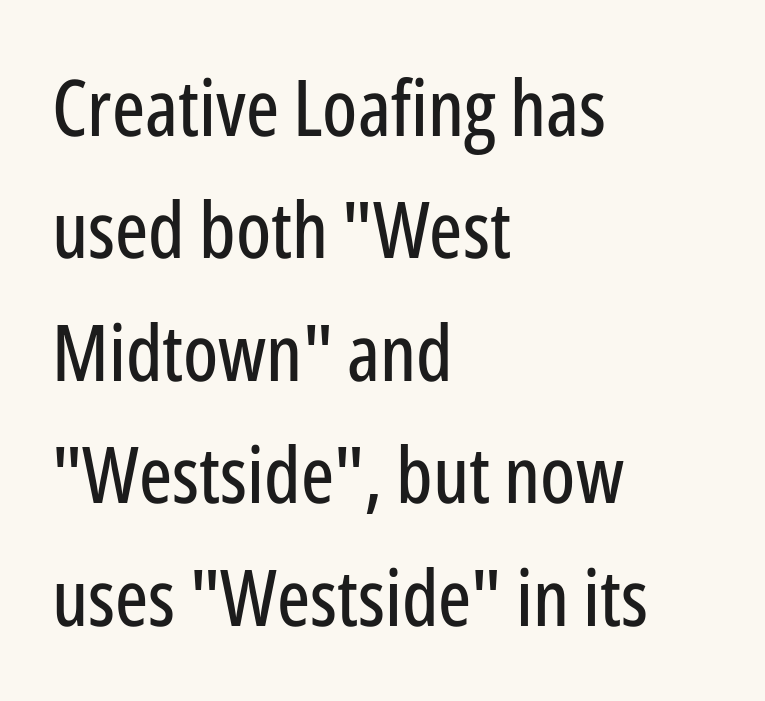
Regular leading. Upright lettering throughout. These lines are rendered in a variable-pitch font. Reading down the block, your eye returns to a fixed left position each line. The glyphs are unaccompanied by any horizontal stroke below them. Caption: standard tracking, unaltered.
